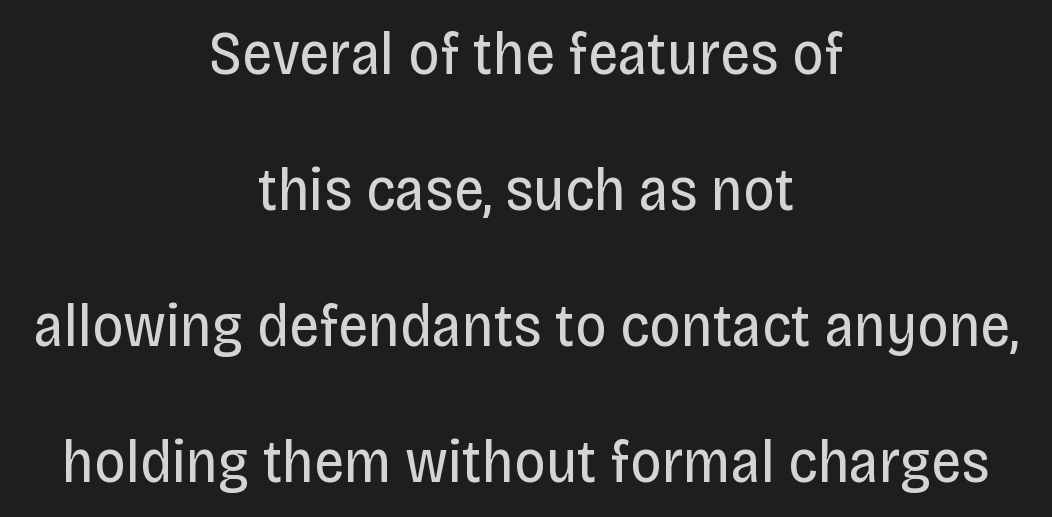
The line-height multiplier appears high, well above default. The text was rendered using a sans face with plain stroke endings. This rendering leaves character spacing at its baseline value. Ordinary non-slanted type is in use. The font sits on the lighter half of the weight spectrum, regular included. Check the space under the baseline: it is left empty.
